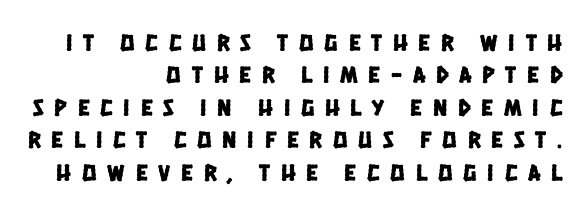
The image shows 24 px text type; set right-aligned, normal line spacing (1.35x), unusually wide letter spacing (+0.45 em), not underlined.
